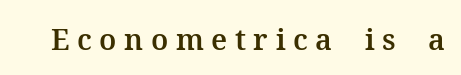
Q: Is the text italic (slanted)? A: No, it is upright.
Q: Is the typeface a serif or a sans-serif typeface? A: Serif.
Q: Is the text underlined? A: No.
Q: Is the spacing between letters normal or unusually wide? A: Unusually wide.
Q: Width (condensed, normal, or wide)? A: Normal.
Q: Stroke contrast? A: Medium.
Q: x-height? A: Medium.
Q: Monospaced? A: No.
